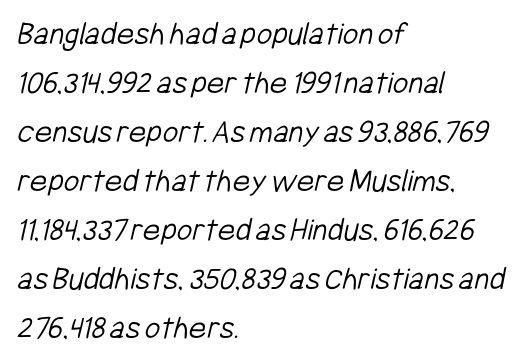
The image shows 34 px light, condensed sans-serif type; set left-aligned, normal line spacing (1.44x), normal letter spacing, not underlined; low stroke contrast and a medium x-height.
